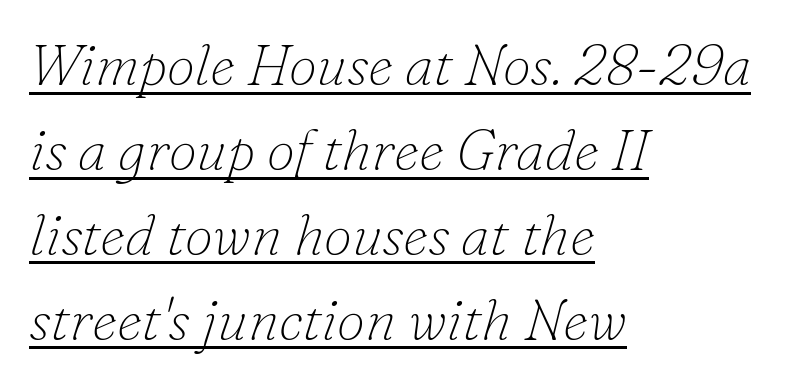
{"serif": "yes", "italic": "yes", "lean": "right", "slant_degrees": 16, "bold": "no", "weight": "thin", "width": "normal", "stroke_contrast": "low", "x_height": "small", "monospaced": "no", "underline": "yes", "align": "left", "line_spacing": "normal", "line_spacing_ratio": 1.49, "letter_spacing": "normal", "letter_spacing_em": 0.0, "glyph_px": 57}
